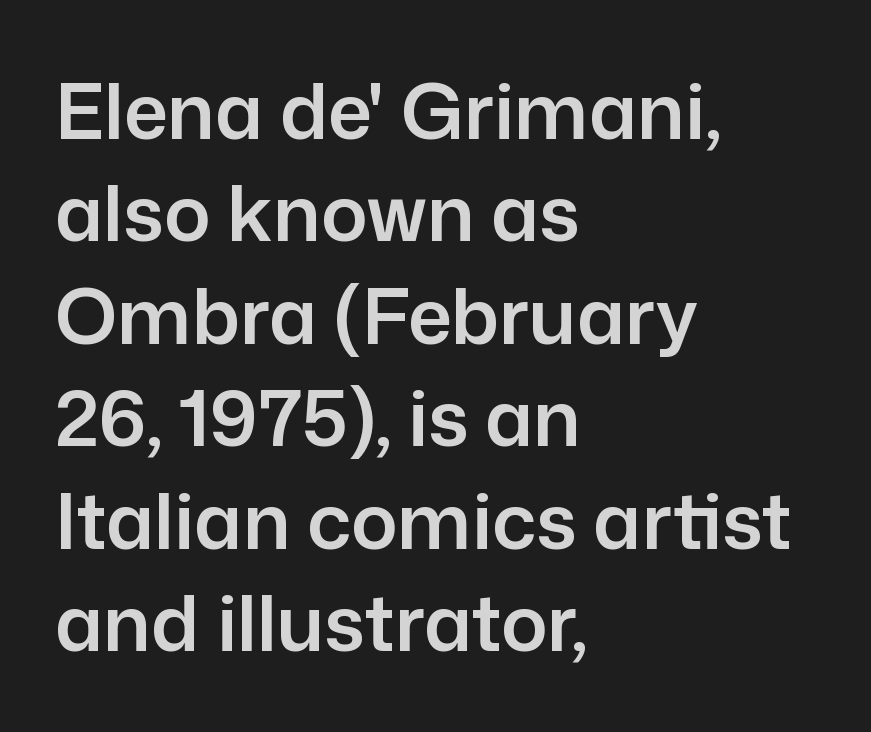
This rendering features lettering with no underline. Is there any slant? The stems are plumb. These lines are rendered in a variable-pitch font. The compositor pushed each line to the left boundary. This sample uses a sans-serif face.
